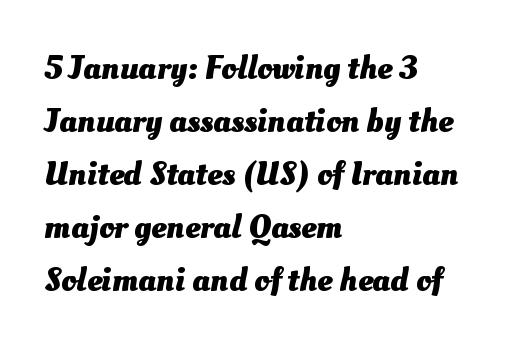
Q: Is the text bold? A: Yes.
Q: Is the text underlined? A: No.
Q: How is the paragraph aligned? A: Left-aligned.
Q: Is the spacing between letters normal or unusually wide? A: Normal.
Q: Is the spacing between lines tight, normal or loose? A: Normal.
Q: Width (condensed, normal, or wide)? A: Normal.
Q: Stroke contrast? A: Medium.
Q: x-height? A: Small.
Q: Monospaced? A: No.
